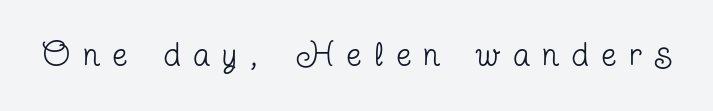
Q: Is the text bold? A: No.
Q: Is the text italic (slanted)? A: No, it is upright.
Q: Is the typeface a serif or a sans-serif typeface? A: Serif.
Q: Is the text underlined? A: No.
Q: Is the spacing between letters normal or unusually wide? A: Unusually wide.
Q: Width (condensed, normal, or wide)? A: Condensed.
Q: Stroke contrast? A: Low.
Q: x-height? A: Medium.
Q: Monospaced? A: No.
